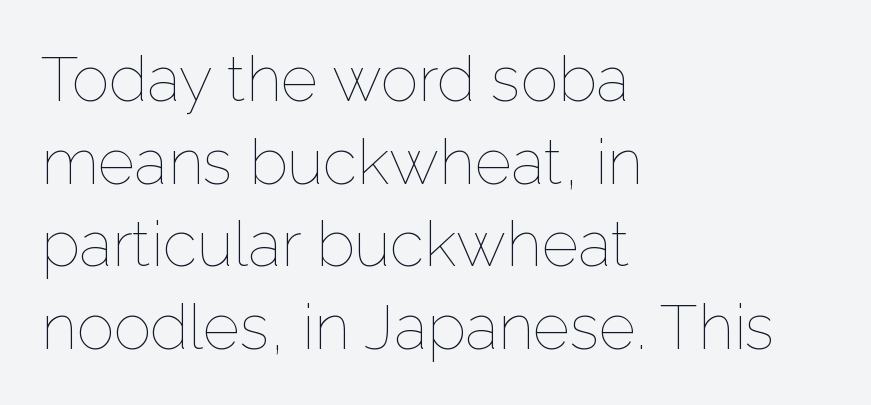
{"italic": "no", "bold": "no", "weight": "thin", "width": "normal", "stroke_contrast": "low", "x_height": "medium", "monospaced": "no", "underline": "no", "align": "left", "line_spacing": "normal", "line_spacing_ratio": 1.31, "letter_spacing": "normal", "letter_spacing_em": 0.0, "glyph_px": 63}
